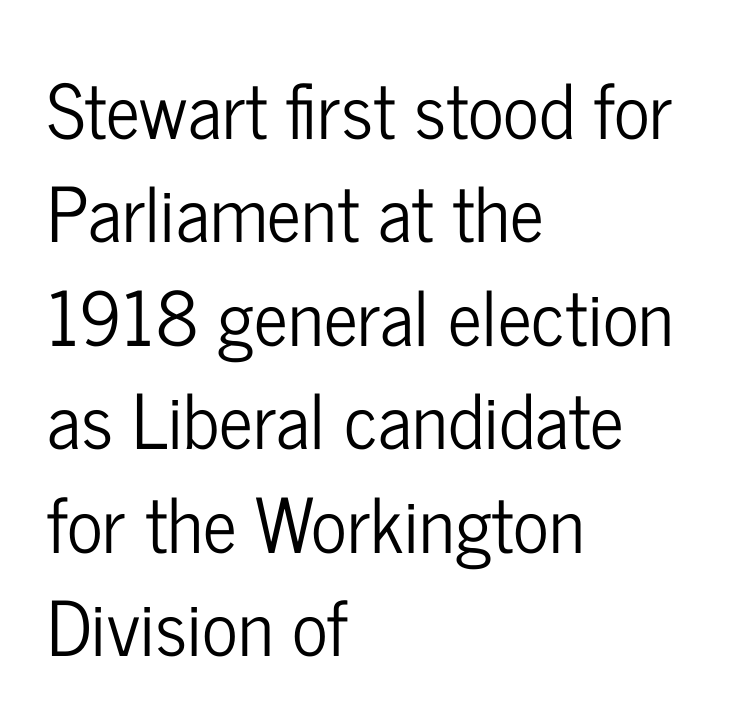
Q: Is the text italic (slanted)? A: No, it is upright.
Q: Is the typeface a serif or a sans-serif typeface? A: Sans-serif.
Q: Is the text underlined? A: No.
Q: How is the paragraph aligned? A: Left-aligned.
Q: Is the spacing between letters normal or unusually wide? A: Normal.
Q: Is the spacing between lines tight, normal or loose? A: Normal.
Q: Width (condensed, normal, or wide)? A: Condensed.
Q: Stroke contrast? A: Low.
Q: x-height? A: Medium.
Q: Monospaced? A: No.
